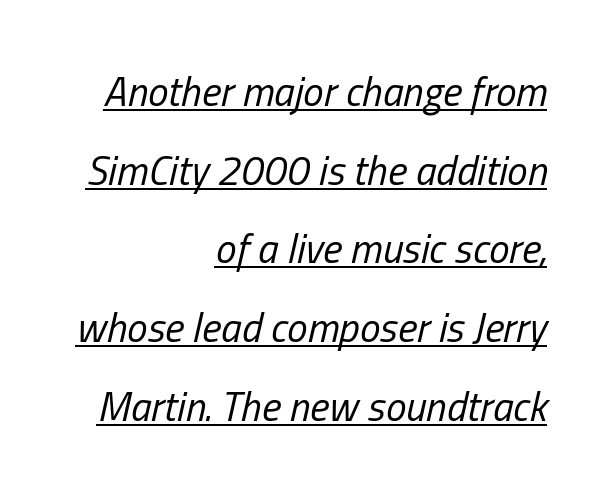
Q: Is the text bold? A: No.
Q: Is the text italic (slanted)? A: Yes, it leans right by about 13 degrees.
Q: Is the text underlined? A: Yes.
Q: How is the paragraph aligned? A: Right-aligned.
Q: Is the spacing between letters normal or unusually wide? A: Normal.
Q: Is the spacing between lines tight, normal or loose? A: Loose.
Q: Width (condensed, normal, or wide)? A: Condensed.
Q: Stroke contrast? A: Low.
Q: x-height? A: Medium.
Q: Monospaced? A: No.
